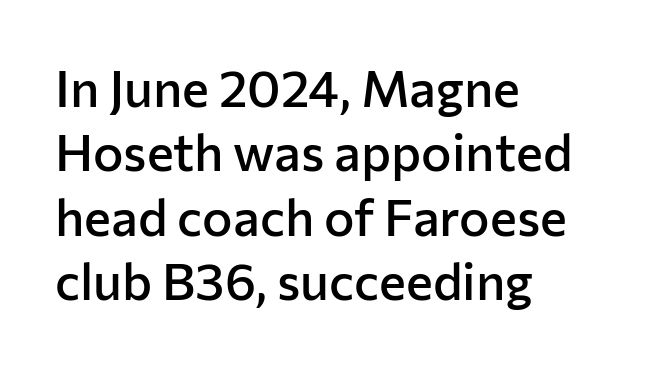
The image shows 51 px semibold sans-serif type, upright; set left-aligned, normal line spacing (1.26x), normal letter spacing, not underlined; low stroke contrast and a medium x-height.
